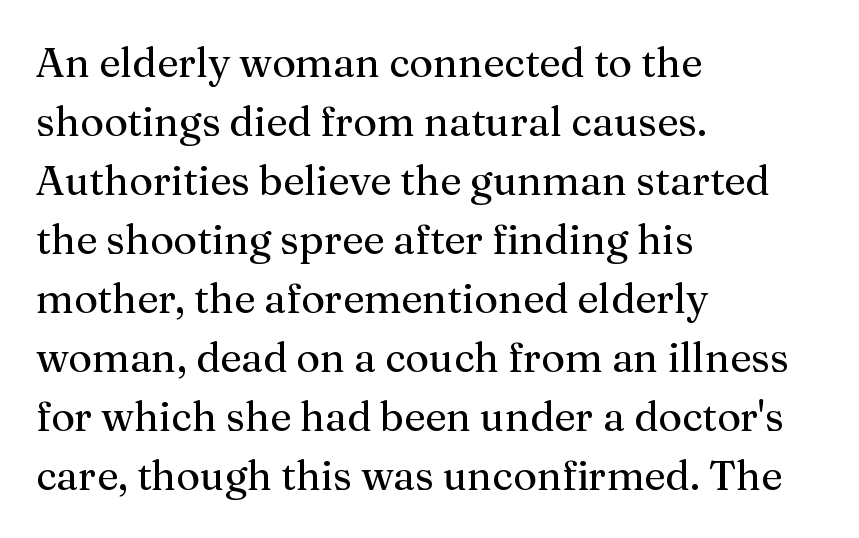
{"serif": "yes", "italic": "no", "bold": "no", "weight": "regular", "width": "normal", "stroke_contrast": "medium", "x_height": "medium", "monospaced": "no", "underline": "no", "align": "left", "line_spacing": "normal", "line_spacing_ratio": 1.44, "letter_spacing": "normal", "letter_spacing_em": 0.0, "glyph_px": 41}
